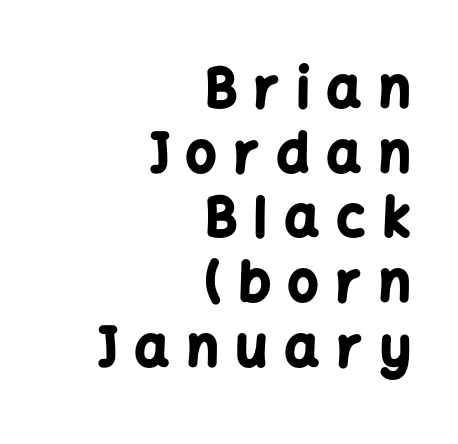
Spacing verdict: proportional, widths tailored to each character. Typographic density is high because the face is bold. Rendered with straight, roman letterforms. Compared with a flush-left layout, this one pins lines to the opposite, right side. This sample uses expanded letter spacing, leaving extra air between glyphs. The specimen omits any rule beneath the text block's lines.
